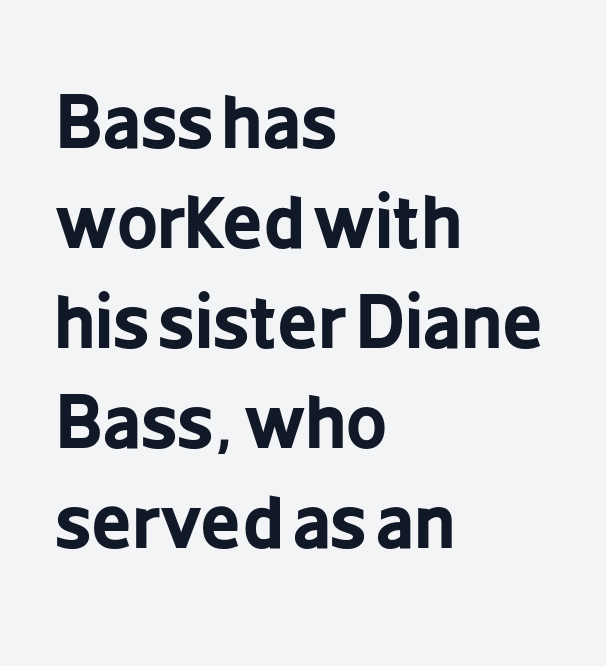
Q: Is the text bold? A: Yes.
Q: Is the text italic (slanted)? A: No, it is upright.
Q: Is the typeface a serif or a sans-serif typeface? A: Sans-serif.
Q: Is the text underlined? A: No.
Q: How is the paragraph aligned? A: Left-aligned.
Q: Is the spacing between letters normal or unusually wide? A: Normal.
Q: Is the spacing between lines tight, normal or loose? A: Normal.
Q: Width (condensed, normal, or wide)? A: Condensed.
Q: Stroke contrast? A: Low.
Q: x-height? A: Medium.
Q: Monospaced? A: No.
